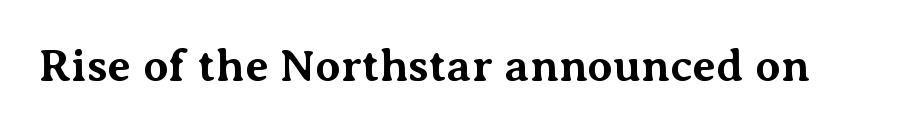
{"serif": "yes", "italic": "no", "bold": "yes", "weight": "bold", "width": "normal", "stroke_contrast": "medium", "x_height": "medium", "monospaced": "no", "underline": "no", "letter_spacing": "normal", "letter_spacing_em": 0.0, "glyph_px": 46}
